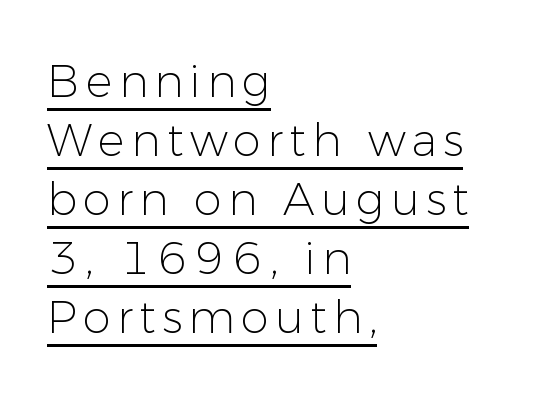
Q: Is the text bold? A: No.
Q: Is the text italic (slanted)? A: No, it is upright.
Q: Is the typeface a serif or a sans-serif typeface? A: Sans-serif.
Q: Is the text underlined? A: Yes.
Q: How is the paragraph aligned? A: Left-aligned.
Q: Is the spacing between lines tight, normal or loose? A: Normal.
Q: Width (condensed, normal, or wide)? A: Normal.
Q: Stroke contrast? A: Low.
Q: x-height? A: Medium.
Q: Monospaced? A: No.
